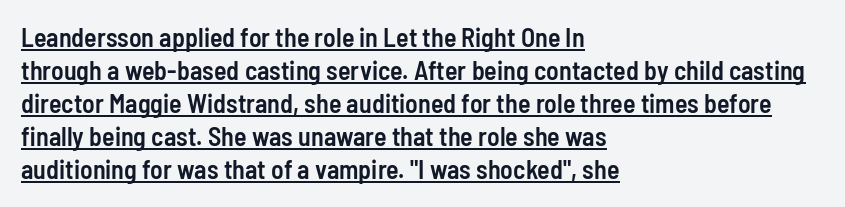
Q: Is the text bold? A: Semi-bold.
Q: Is the text italic (slanted)? A: No, it is upright.
Q: Is the text underlined? A: Yes.
Q: How is the paragraph aligned? A: Left-aligned.
Q: Is the spacing between letters normal or unusually wide? A: Normal.
Q: Is the spacing between lines tight, normal or loose? A: Normal.
